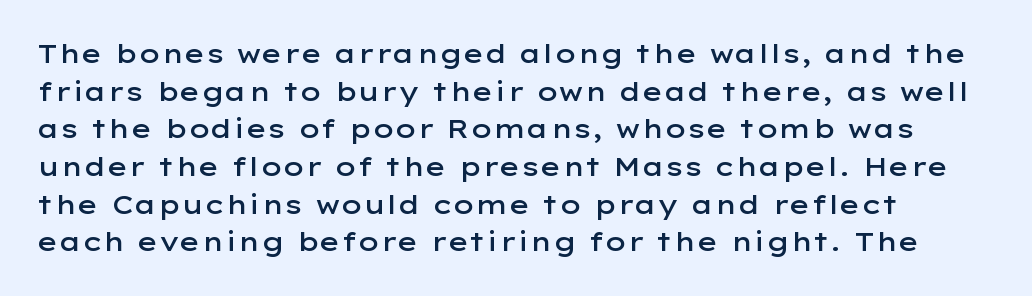
Q: Is the text bold? A: Semi-bold.
Q: Is the text italic (slanted)? A: No, it is upright.
Q: Is the text underlined? A: No.
Q: How is the paragraph aligned? A: Left-aligned.
Q: Is the spacing between letters normal or unusually wide? A: Normal.
Q: Is the spacing between lines tight, normal or loose? A: Normal.
